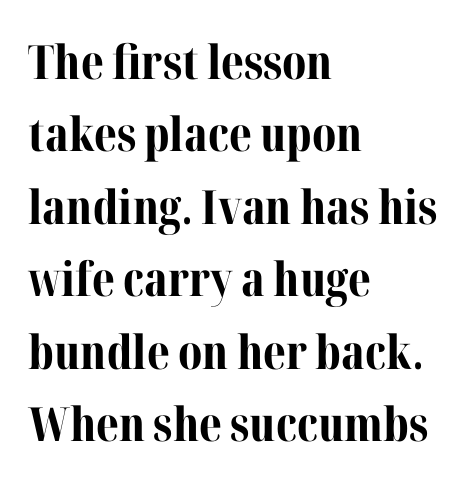
{"serif": "yes", "italic": "no", "bold": "yes", "weight": "bold", "width": "normal", "stroke_contrast": "medium", "x_height": "medium", "monospaced": "no", "underline": "no", "align": "left", "line_spacing": "normal", "line_spacing_ratio": 1.54, "letter_spacing": "normal", "letter_spacing_em": 0.0, "glyph_px": 47}
